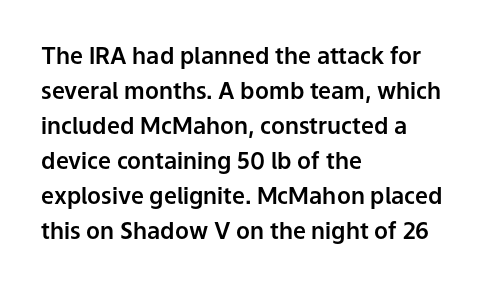
Q: Is the text italic (slanted)? A: No, it is upright.
Q: Is the text underlined? A: No.
Q: How is the paragraph aligned? A: Left-aligned.
Q: Is the spacing between letters normal or unusually wide? A: Normal.
Q: Is the spacing between lines tight, normal or loose? A: Normal.
